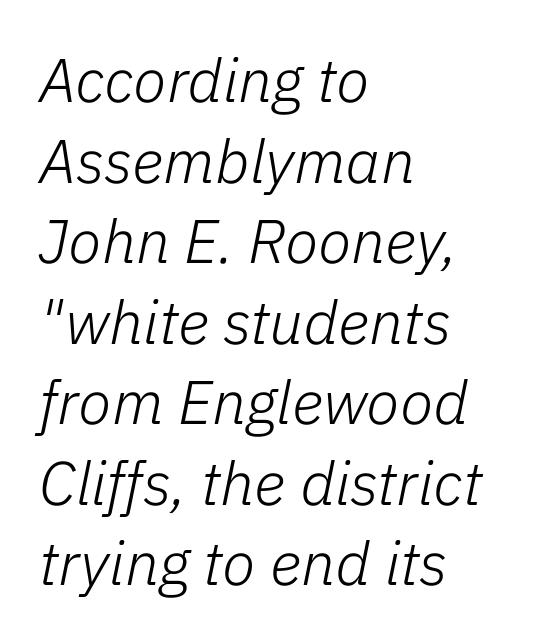
{"italic": "yes", "lean": "right", "slant_degrees": 11, "bold": "no", "weight": "light", "width": "normal", "stroke_contrast": "low", "x_height": "medium", "monospaced": "no", "underline": "no", "align": "left", "line_spacing": "normal", "line_spacing_ratio": 1.32, "letter_spacing": "normal", "letter_spacing_em": 0.0, "glyph_px": 61}
